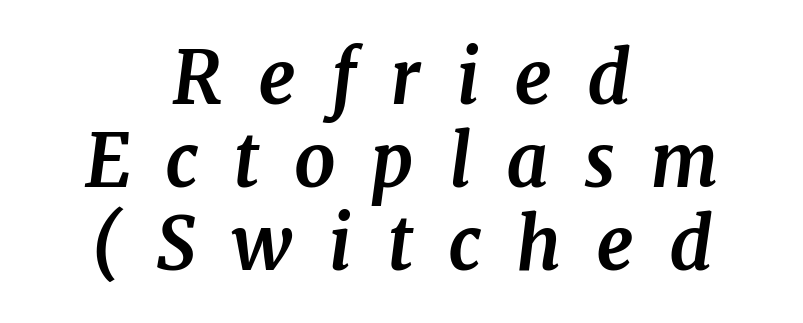
{"serif": "yes", "italic": "yes", "lean": "right", "slant_degrees": 7, "bold": "yes", "weight": "bold", "width": "normal", "stroke_contrast": "medium", "x_height": "medium", "monospaced": "no", "underline": "no", "align": "center", "line_spacing": "tight", "line_spacing_ratio": 1.14, "letter_spacing": "wide", "letter_spacing_em": 0.48, "glyph_px": 73}
